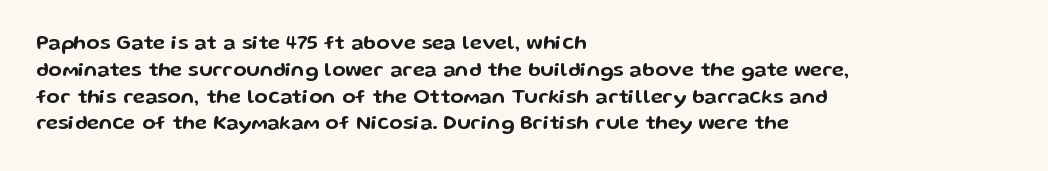
The vertical gap from one line to the next is medium. The letters sit at their default tracking, neither squeezed nor spread. A student would call this left alignment; a typographer would say flush left, rag right. Does the lettering tilt? It doesn't — this is upright.
